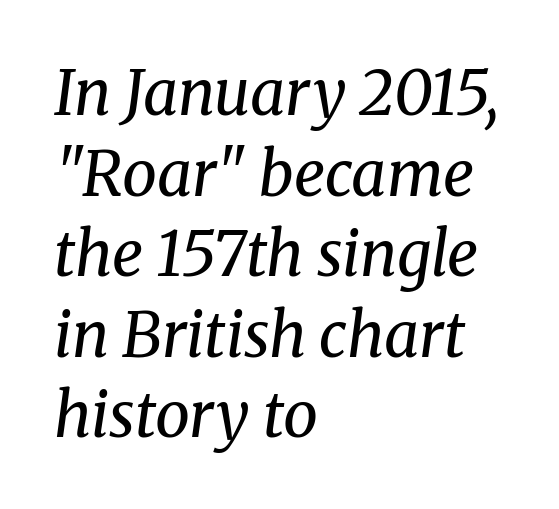
The image shows 62 px regular-weight serif type, italic (leaning right); set left-aligned, normal line spacing (1.3x), normal letter spacing, not underlined; medium stroke contrast and a medium x-height.
